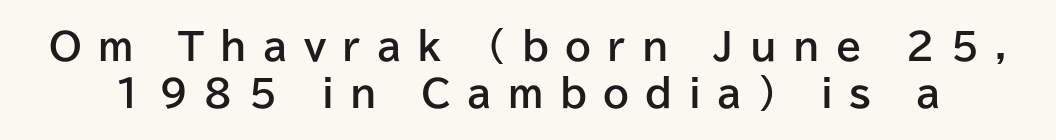
Q: Is the text bold? A: Yes.
Q: Is the text italic (slanted)? A: No, it is upright.
Q: Is the typeface a serif or a sans-serif typeface? A: Sans-serif.
Q: Is the text underlined? A: No.
Q: Is the spacing between letters normal or unusually wide? A: Unusually wide.
Q: Is the spacing between lines tight, normal or loose? A: Normal.
Q: Width (condensed, normal, or wide)? A: Normal.
Q: Stroke contrast? A: Low.
Q: x-height? A: Medium.
Q: Monospaced? A: No.
